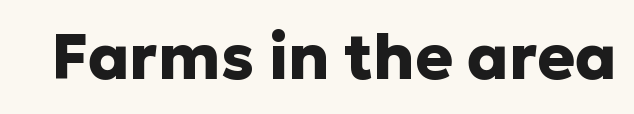
Q: Is the text bold? A: Yes.
Q: Is the text italic (slanted)? A: No, it is upright.
Q: Is the typeface a serif or a sans-serif typeface? A: Sans-serif.
Q: Is the text underlined? A: No.
Q: Is the spacing between letters normal or unusually wide? A: Normal.
Q: Width (condensed, normal, or wide)? A: Normal.
Q: Stroke contrast? A: Low.
Q: x-height? A: Medium.
Q: Monospaced? A: No.
